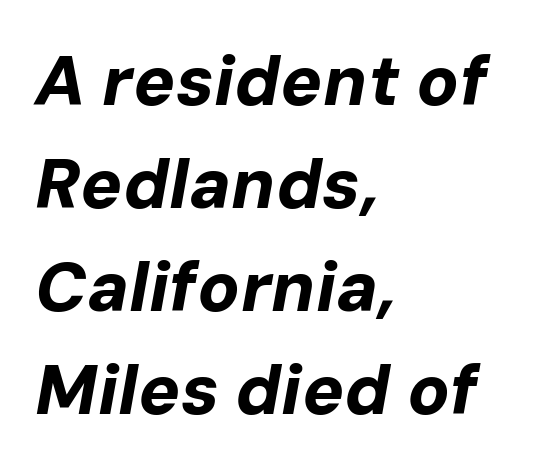
The image shows 70 px bold type, italic (leaning right); set left-aligned, normal line spacing (1.47x), normal letter spacing, not underlined; low stroke contrast and a medium x-height.
